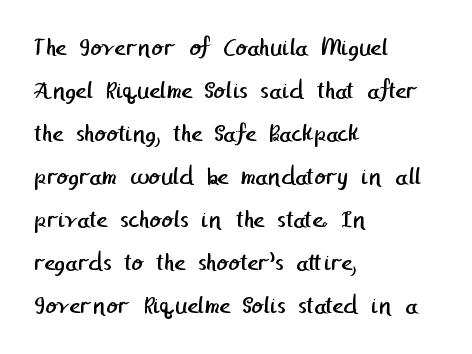
{"bold": "no", "underline": "no", "align": "left", "line_spacing": "normal", "line_spacing_ratio": 1.59, "letter_spacing": "normal", "letter_spacing_em": 0.0, "glyph_px": 27}
